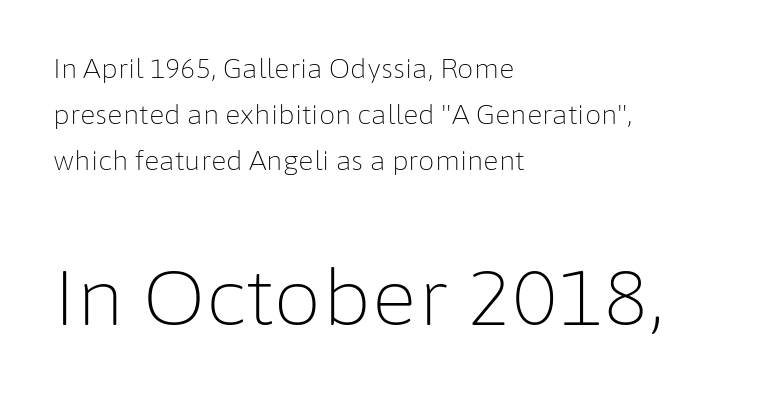
Q: Is the text bold? A: No.
Q: Is the text italic (slanted)? A: No, it is upright.
Q: Is the typeface a serif or a sans-serif typeface? A: Sans-serif.
Q: Is the text underlined? A: No.
Q: How is the paragraph aligned? A: Left-aligned.
Q: Is the spacing between letters normal or unusually wide? A: Normal.
Q: Which block of text is set in a larger size, the first (top) or the second (bottom)? A: The second (bottom) one.
Q: Width (condensed, normal, or wide)? A: Normal.
Q: Stroke contrast? A: Low.
Q: x-height? A: Medium.
Q: Monospaced? A: No.
